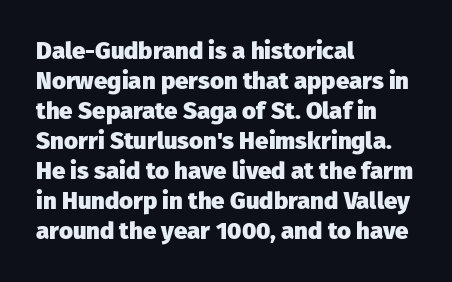
The image shows 24 px bold type, upright; set left-aligned, normal line spacing (1.25x), normal letter spacing, not underlined.
